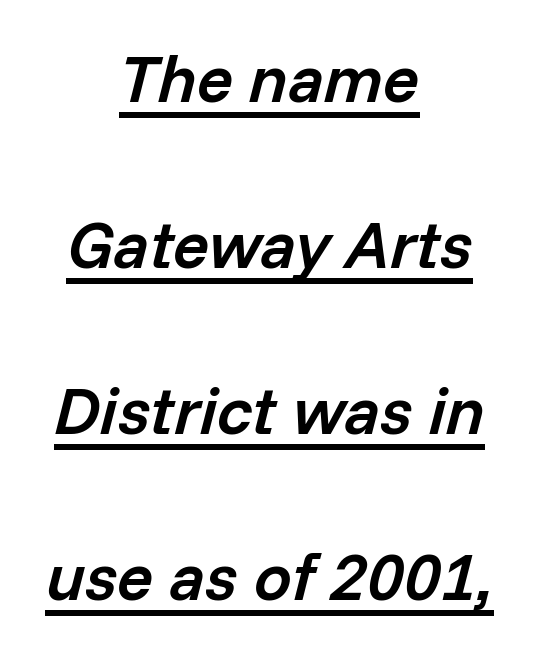
Look at the stroke-to-counter ratio: somewhat heavy, a semibold. Inter-character spacing is left at the font's built-in metrics. Horizontal alignment here is central, giving a formal, balanced look. The passage shown is typed in a proportional face where columns would drift.
